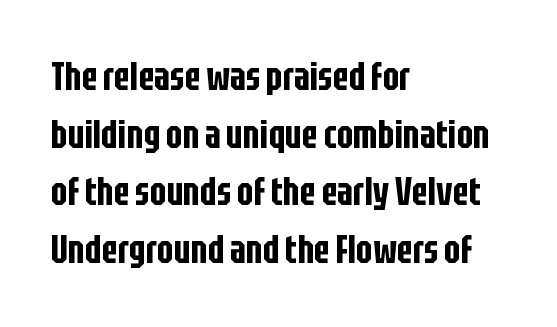
Q: Is the text italic (slanted)? A: No, it is upright.
Q: Is the typeface a serif or a sans-serif typeface? A: Sans-serif.
Q: Is the text underlined? A: No.
Q: How is the paragraph aligned? A: Left-aligned.
Q: Is the spacing between letters normal or unusually wide? A: Normal.
Q: Is the spacing between lines tight, normal or loose? A: Normal.
Q: Width (condensed, normal, or wide)? A: Condensed.
Q: Stroke contrast? A: Low.
Q: x-height? A: Large.
Q: Monospaced? A: No.
